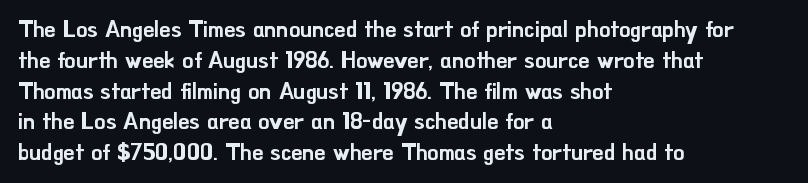
A classic flush-left, rag-right setting is used for this passage. Rendered with straight, roman letterforms. The rendering uses a moderate line-height, typical for paragraphs. In terms of letterspacing, this is plain default setting.
